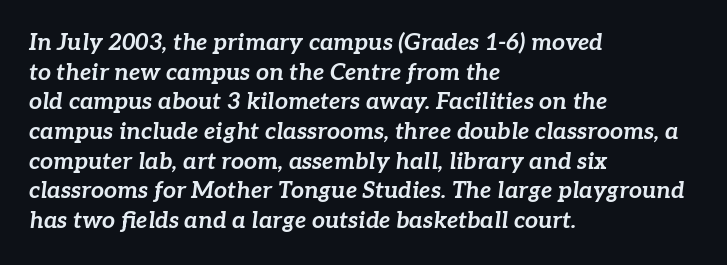
Compared with a centered layout, this one pins lines to the left instead. Is the letter spacing exaggerated? No — it looks like the ordinary default. What's the leading like? Ordinary, nothing unusual. Does the weight exceed regular? Yes, all the way to bold. The passage shown leans; its letterforms are oblique. The gap between lines stays unmarked.
